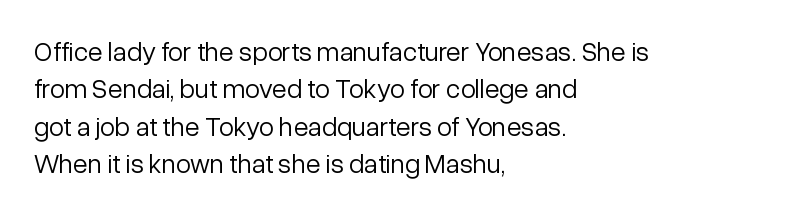
Q: Is the text bold? A: No.
Q: Is the text italic (slanted)? A: No, it is upright.
Q: Is the text underlined? A: No.
Q: How is the paragraph aligned? A: Left-aligned.
Q: Is the spacing between letters normal or unusually wide? A: Normal.
Q: Is the spacing between lines tight, normal or loose? A: Normal.
